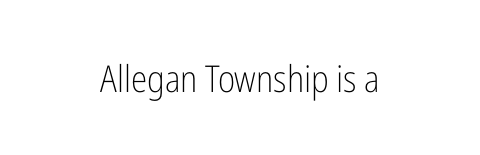
{"serif": "no", "italic": "no", "bold": "no", "weight": "light", "width": "condensed", "stroke_contrast": "low", "x_height": "medium", "monospaced": "no", "underline": "no", "align": "center", "letter_spacing": "normal", "letter_spacing_em": 0.0, "glyph_px": 37}
